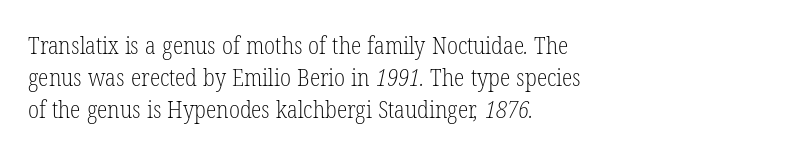
The image shows 24 px text type; set left-aligned, normal line spacing (1.33x), normal letter spacing, not underlined.
